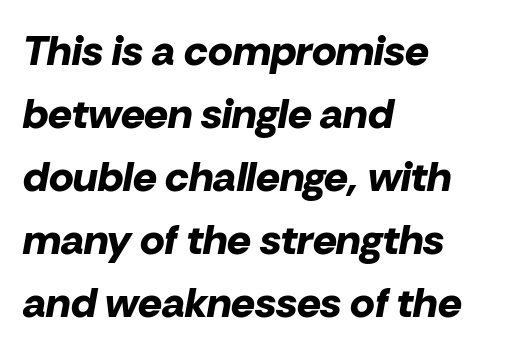
Q: Is the text bold? A: Yes.
Q: Is the text italic (slanted)? A: Yes, it leans right by about 10 degrees.
Q: Is the text underlined? A: No.
Q: How is the paragraph aligned? A: Left-aligned.
Q: Is the spacing between letters normal or unusually wide? A: Normal.
Q: Is the spacing between lines tight, normal or loose? A: Normal.
Q: Width (condensed, normal, or wide)? A: Normal.
Q: Stroke contrast? A: Low.
Q: x-height? A: Medium.
Q: Monospaced? A: No.
